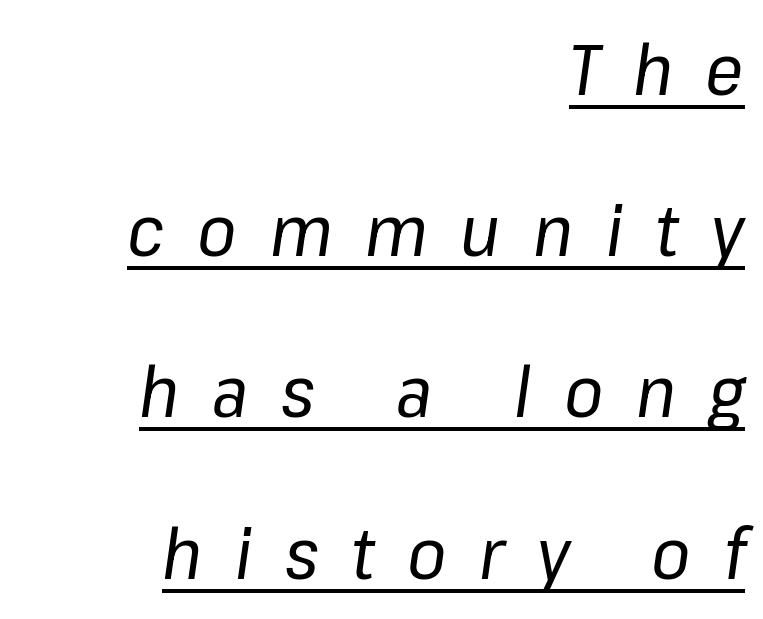
The image shows 71 px regular-weight type, italic (leaning right); set right-aligned, loose line spacing (2.27x), unusually wide letter spacing (+0.46 em), underlined; low stroke contrast and a medium x-height.
